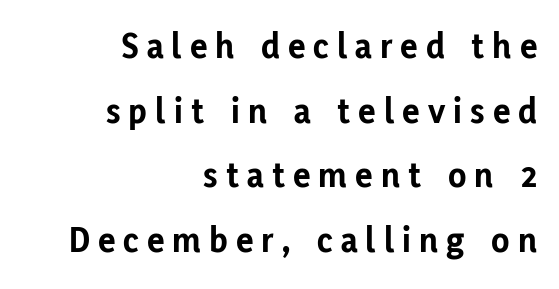
The image shows 37 px bold sans-serif type, upright; set right-aligned, line spacing 1.75x, unusually wide letter spacing (+0.22 em), not underlined; low stroke contrast and a medium x-height.
